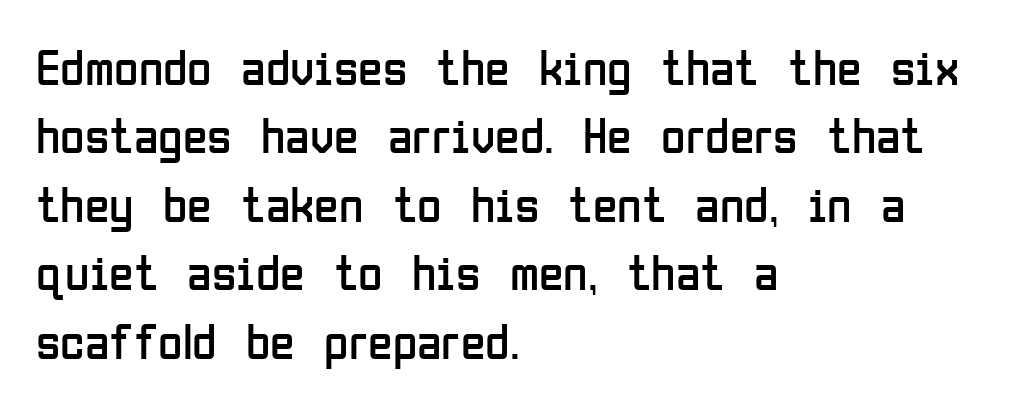
The letters sit at their default tracking, neither squeezed nor spread. The font's upright variant was chosen for this text. No word sits above an underline. Spacing verdict: proportional, widths tailored to each character.
